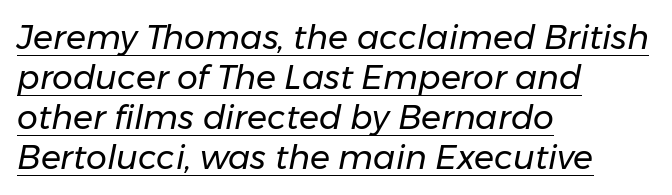
Caption: face not bold, strokes unweighted. These lines are rendered in a variable-pitch font. Nobody touched the tracking dial on this one. A continuous stroke trails under the words, as in a hyperlink. These lines stack with their left ends in a neat column. Quick note: italic.
